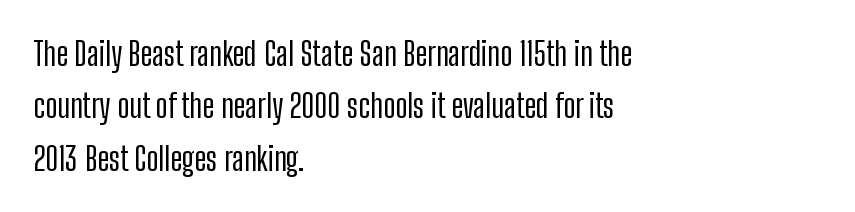
{"serif": "no", "italic": "no", "width": "condensed", "stroke_contrast": "low", "x_height": "medium", "monospaced": "no", "underline": "no", "align": "left", "line_spacing": "normal", "line_spacing_ratio": 1.59, "letter_spacing": "normal", "letter_spacing_em": 0.0, "glyph_px": 33}
